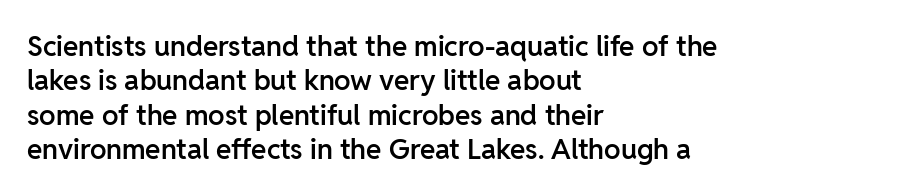
The image shows 28 px semibold sans-serif type, upright; set left-aligned, line spacing 1.23x, normal letter spacing, not underlined; low stroke contrast and a medium x-height.
